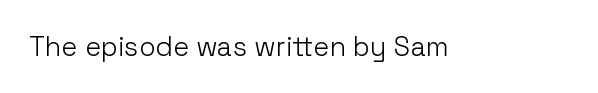
Q: Is the text bold? A: No.
Q: Is the text italic (slanted)? A: No, it is upright.
Q: Is the text underlined? A: No.
Q: Is the spacing between letters normal or unusually wide? A: Normal.
